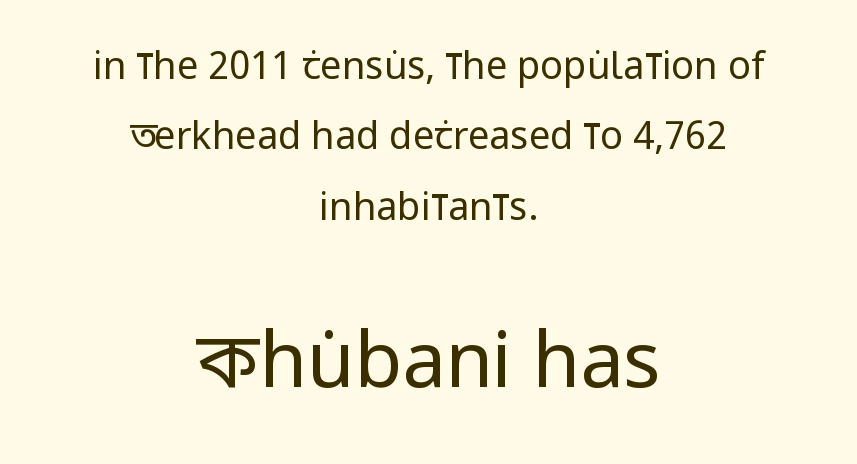
The image shows 77 px regular-weight, condensed sans-serif type, upright; set centered, line spacing 1.85x, normal letter spacing, not underlined; the second (bottom) block is 2.03x larger; low stroke contrast and a large x-height.
